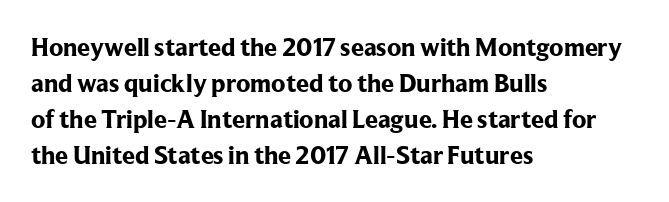
Clear beneath every line of the passage. The typography opts for an upright posture over an oblique one. Evenly set lines give the paragraph a standard silhouette. Standard letterfit; no display-style spreading of the glyphs. The compositor pushed each line to the left boundary.
